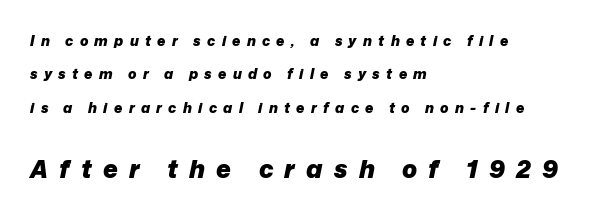
The image shows 25 px bold type, italic (leaning right); set left-aligned, loose line spacing (2.39x), unusually wide letter spacing (+0.45 em), not underlined; the second (bottom) block is 1.79x larger.
